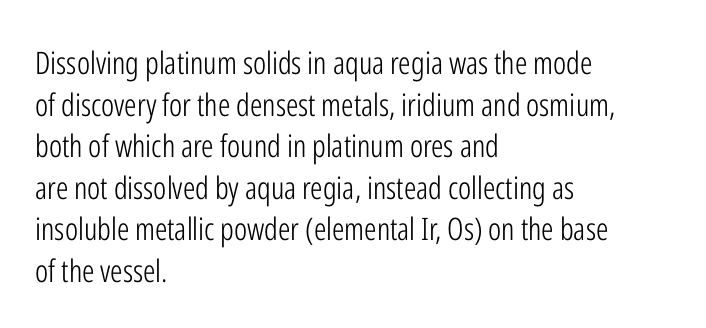
Q: Is the text bold? A: No.
Q: Is the text italic (slanted)? A: No, it is upright.
Q: Is the typeface a serif or a sans-serif typeface? A: Sans-serif.
Q: Is the text underlined? A: No.
Q: How is the paragraph aligned? A: Left-aligned.
Q: Is the spacing between letters normal or unusually wide? A: Normal.
Q: Is the spacing between lines tight, normal or loose? A: Normal.
Q: Width (condensed, normal, or wide)? A: Condensed.
Q: Stroke contrast? A: Low.
Q: x-height? A: Medium.
Q: Monospaced? A: No.
